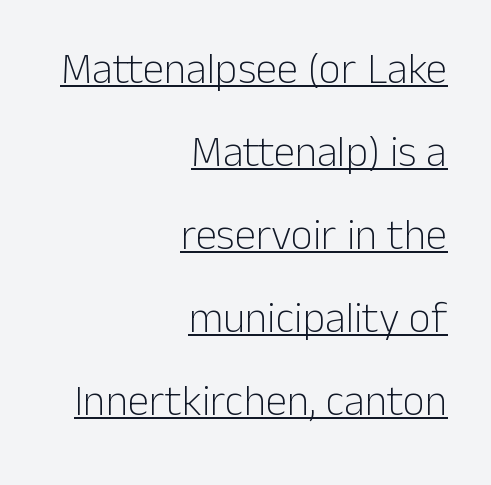
{"serif": "no", "italic": "no", "bold": "no", "weight": "light", "width": "normal", "stroke_contrast": "low", "x_height": "medium", "monospaced": "no", "underline": "yes", "align": "right", "line_spacing": "loose", "line_spacing_ratio": 1.93, "letter_spacing": "normal", "letter_spacing_em": 0.0, "glyph_px": 43}
